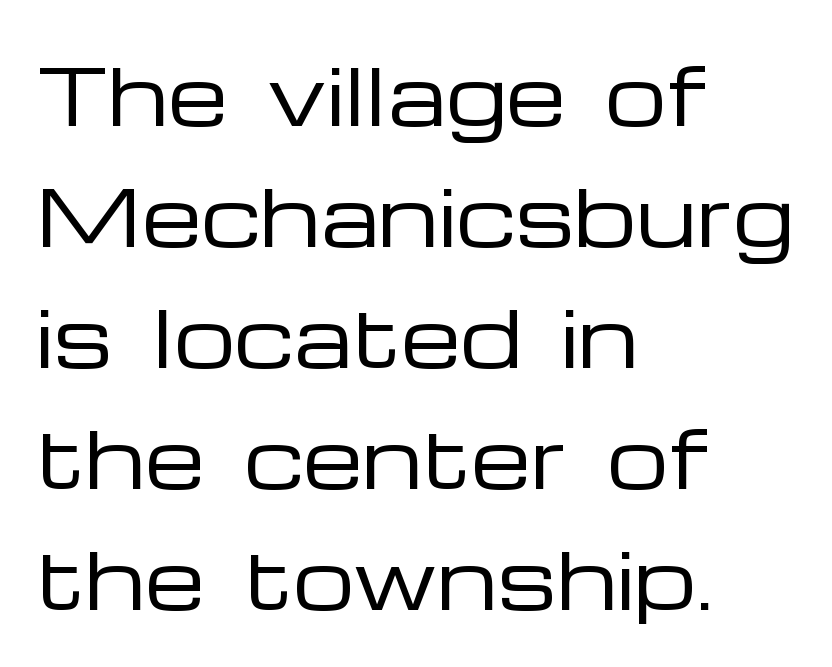
The font family rendered here belongs to the sans-serif group. Short note: letters normally spaced. The lines in this sample share a left origin and differ only in where they stop. Unbolded letterforms with no extra heft. Think of a printed novel: that variable character pitch is what you see here.
